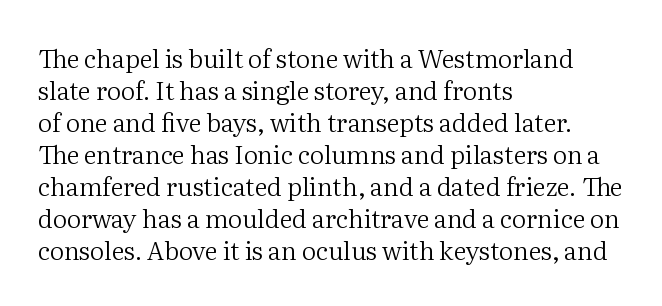
The image shows 25 px text type, upright; set left-aligned, normal line spacing (1.28x), normal letter spacing, not underlined.
